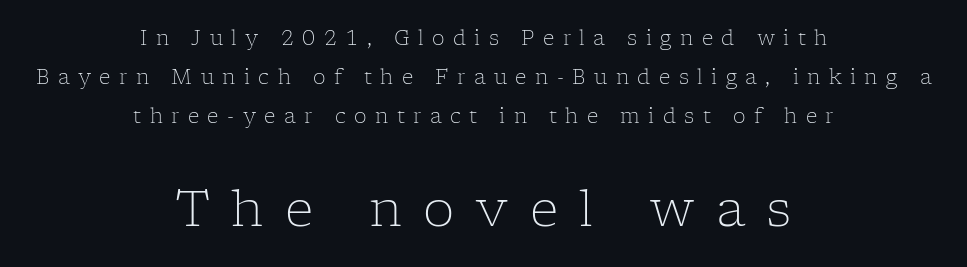
{"serif": "yes", "italic": "no", "bold": "no", "weight": "light", "width": "normal", "stroke_contrast": "low", "x_height": "medium", "monospaced": "no", "underline": "no", "align": "center", "line_spacing": "loose", "line_spacing_ratio": 1.96, "letter_spacing": "wide", "letter_spacing_em": 0.42, "larger_block": "second", "size_ratio": 2.5, "glyph_px": 50}
